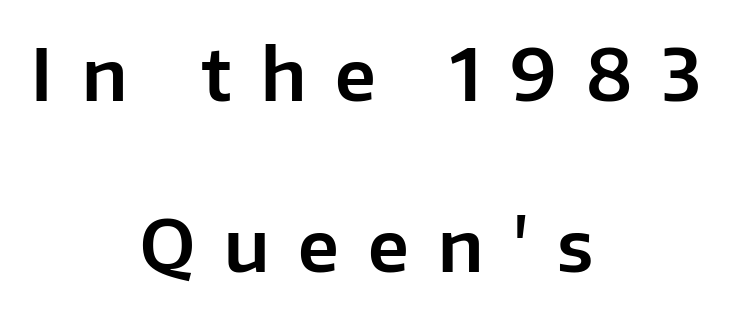
The image shows 71 px sans-serif type, upright; set centered, loose line spacing (2.41x), unusually wide letter spacing (+0.41 em), not underlined; low stroke contrast and a medium x-height.
